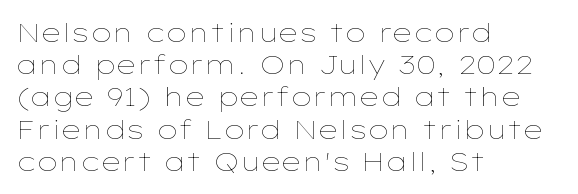
The image shows 26 px text type, upright; set left-aligned, line spacing 1.24x, normal letter spacing, not underlined.
